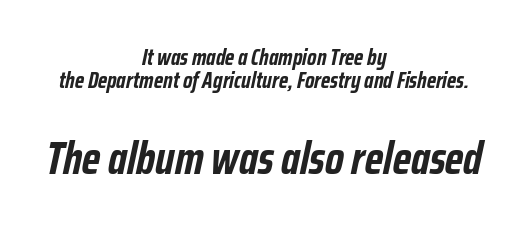
Q: Is the text bold? A: Yes.
Q: Is the text italic (slanted)? A: Yes, it leans right by about 12 degrees.
Q: Is the text underlined? A: No.
Q: How is the paragraph aligned? A: Centered.
Q: Is the spacing between letters normal or unusually wide? A: Normal.
Q: Is the spacing between lines tight, normal or loose? A: Tight.
Q: Which block of text is set in a larger size, the first (top) or the second (bottom)? A: The second (bottom) one.
Q: Width (condensed, normal, or wide)? A: Condensed.
Q: Stroke contrast? A: Low.
Q: x-height? A: Medium.
Q: Monospaced? A: No.
